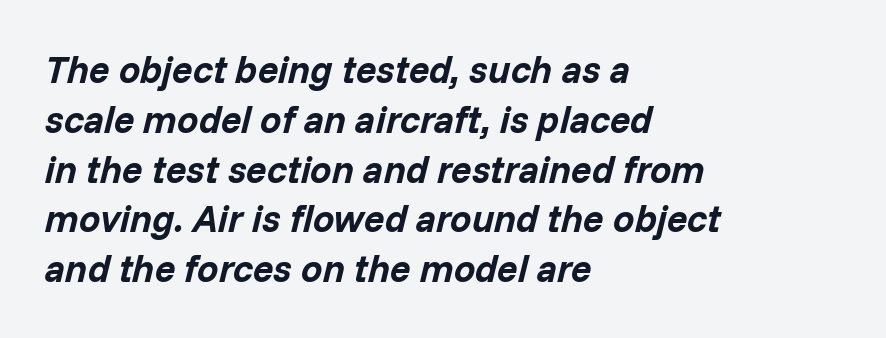
Where is the straight margin? On the left. When letters slant like this, we call the style italic. Anything drawn beneath the words? Only blank space. This sample has the flowing, uneven cadence of proportional lettering. What stands out about the letter spacing? Nothing — it is the standard amount.
